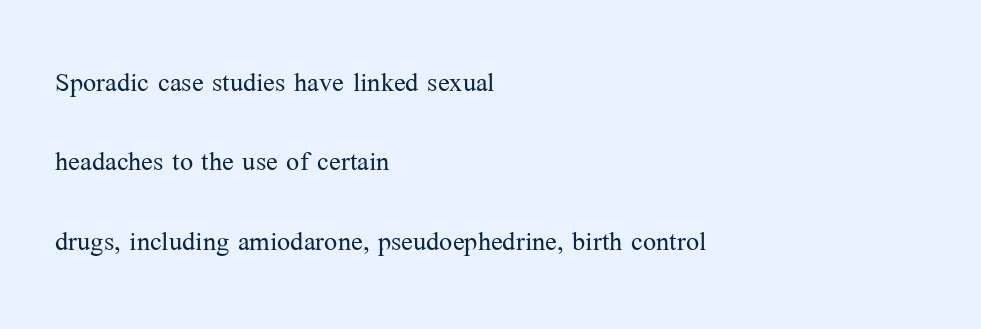
The image shows 35 px light serif type, upright; set left-aligned, loose line spacing (2.27x), normal letter spacing, not underlined; medium stroke contrast and a medium x-height.
